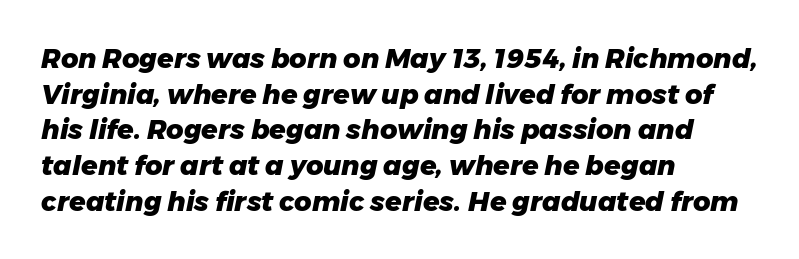
The zone under the glyphs is completely vacant. If you drew a ruler down the left edge, every line would touch it. You can tell it's italic because the verticals aren't actually vertical. The characters look thick and weighty, a clear bold. Regular leading.
